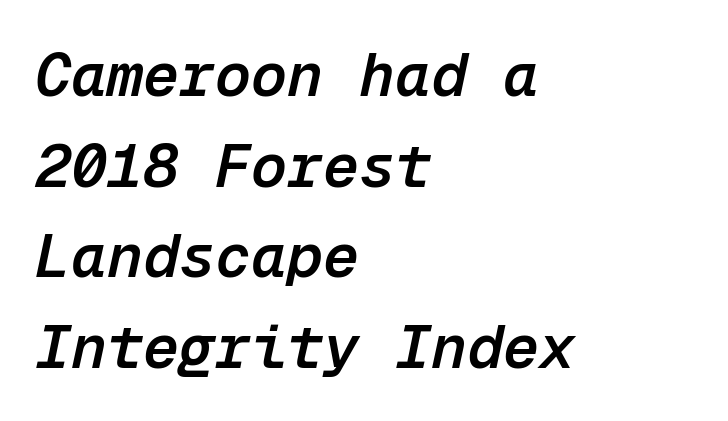
Q: Is the text bold? A: Semi-bold.
Q: Is the text italic (slanted)? A: Yes, it leans right by about 12 degrees.
Q: Is the text underlined? A: No.
Q: How is the paragraph aligned? A: Left-aligned.
Q: Is the spacing between letters normal or unusually wide? A: Normal.
Q: Is the spacing between lines tight, normal or loose? A: Normal.
Q: Width (condensed, normal, or wide)? A: Normal.
Q: Stroke contrast? A: Low.
Q: x-height? A: Medium.
Q: Monospaced? A: Yes.
